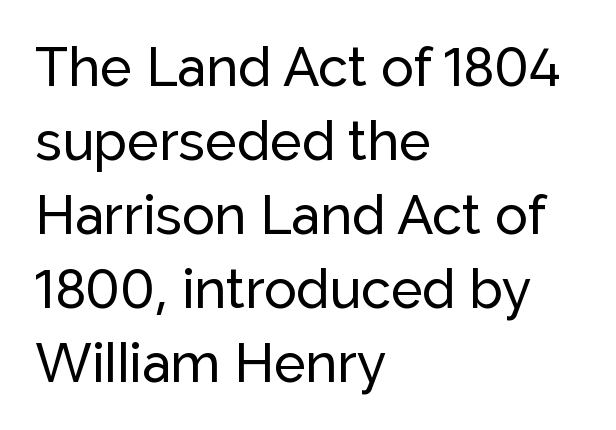
The image shows 54 px sans-serif type, upright; set left-aligned, normal line spacing (1.37x), normal letter spacing, not underlined; low stroke contrast and a medium x-height.
